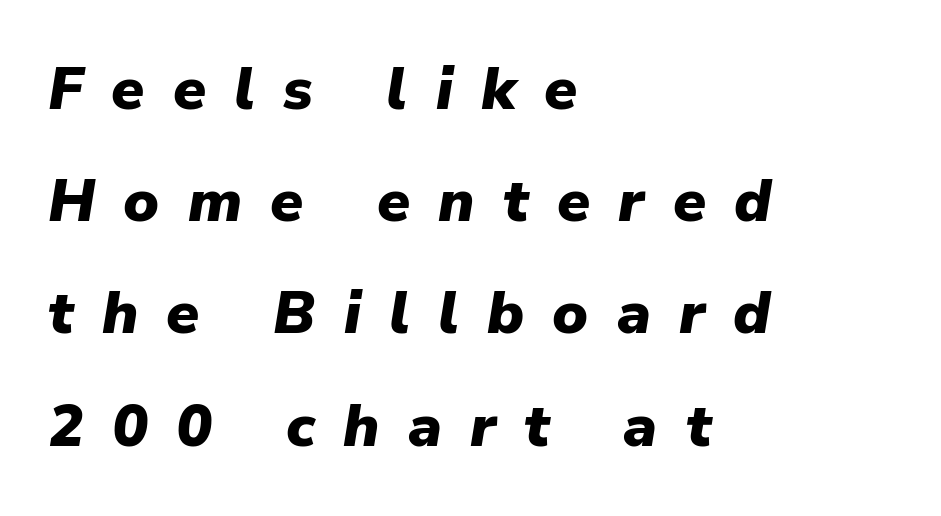
Tracking value appears strongly positive — letters spread wide. A typesetter would call this proportional, since set widths differ per character. Decoration check: the copy has no underline. The text carries the slant typical of an italic or oblique font.
